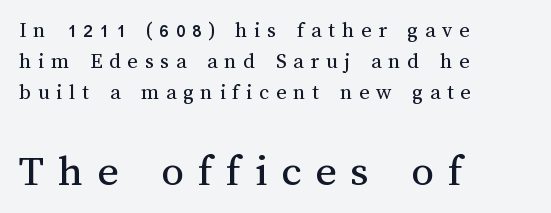
This rendering features lettering with no underline. The typography opts for an upright posture over an oblique one. The tracking reads as deliberately expanded to a designer's eye. Which chunk is bigger? The second one — the bottom block dwarfs the top.
